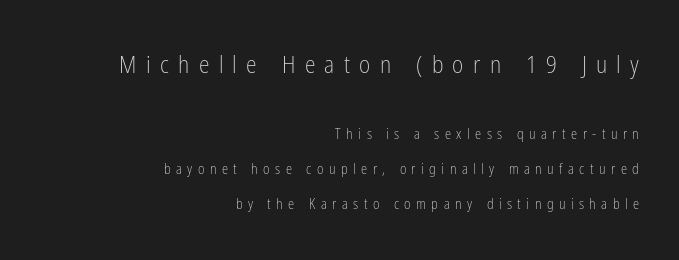
Q: Is the text bold? A: No.
Q: Is the text italic (slanted)? A: No, it is upright.
Q: Is the text underlined? A: No.
Q: How is the paragraph aligned? A: Right-aligned.
Q: Is the spacing between letters normal or unusually wide? A: Unusually wide.
Q: Is the spacing between lines tight, normal or loose? A: Loose.
Q: Which block of text is set in a larger size, the first (top) or the second (bottom)? A: The first (top) one.
